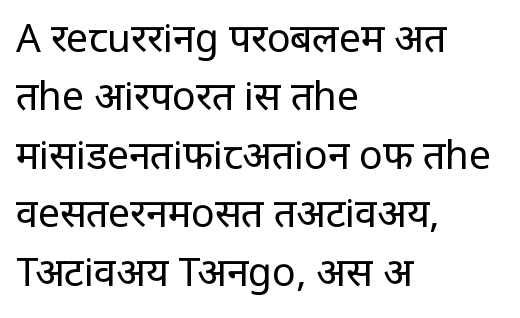
{"serif": "no", "italic": "no", "bold": "no", "weight": "regular", "width": "condensed", "stroke_contrast": "low", "x_height": "large", "monospaced": "no", "underline": "no", "align": "left", "line_spacing": "normal", "line_spacing_ratio": 1.5, "letter_spacing": "normal", "letter_spacing_em": 0.0, "glyph_px": 39}
